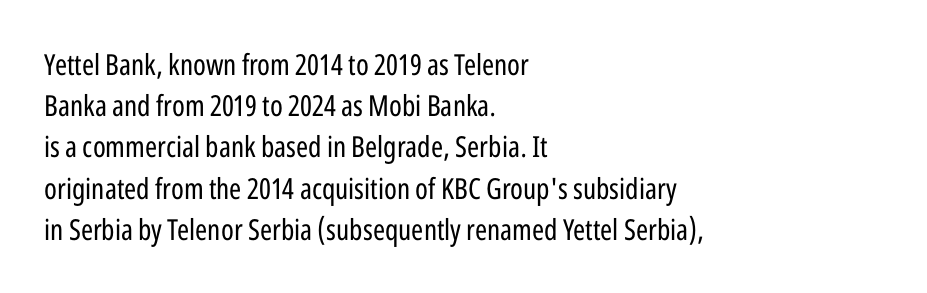
{"serif": "no", "italic": "no", "bold": "no", "weight": "regular", "width": "condensed", "stroke_contrast": "low", "x_height": "medium", "monospaced": "no", "underline": "no", "align": "left", "line_spacing": "normal", "line_spacing_ratio": 1.42, "letter_spacing": "normal", "letter_spacing_em": 0.0, "glyph_px": 29}
